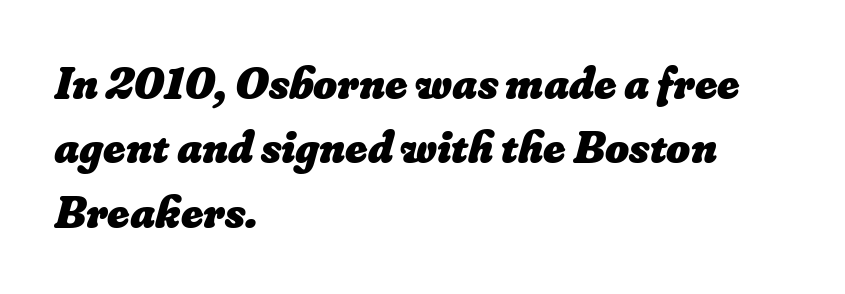
The rendering anchors every line to the left-hand side. As a designer I'd log this as weight 700, bold. Each word holds together tightly as a unit, with standard inter-letter gaps. The letters advance in unequal steps, a hallmark of proportional type. Plain, unruled lines of type. The block of text has a typical density, with ordinary space between rows.
